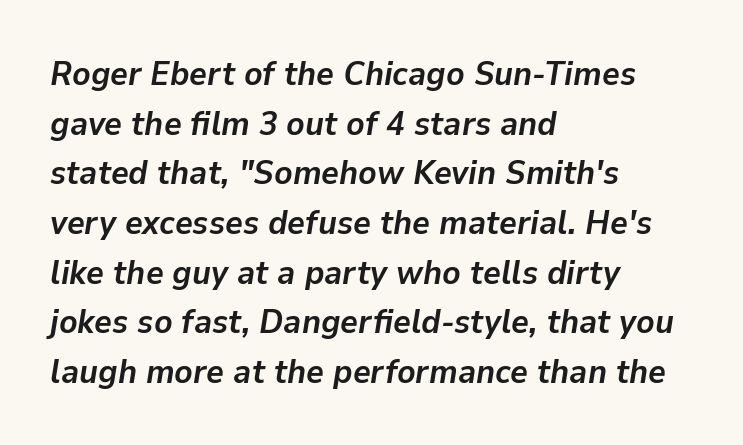
The image shows 34 px semibold type, italic (leaning right); set left-aligned, normal line spacing (1.46x), normal letter spacing, not underlined; low stroke contrast and a medium x-height.
